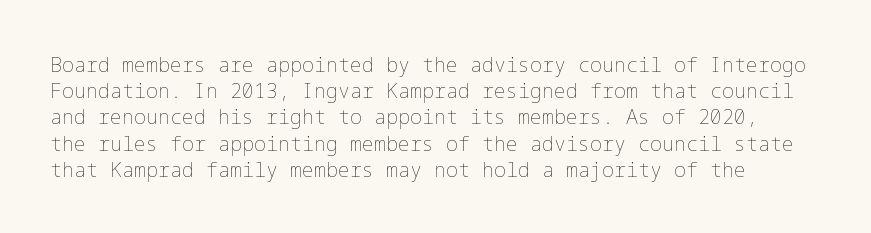
The image shows 20 px text type, upright; set normal line spacing (1.31x), normal letter spacing, not underlined.
